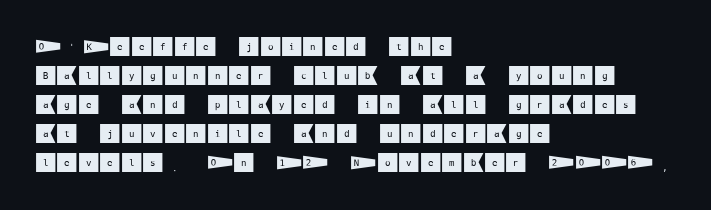
Q: Is the text italic (slanted)? A: No, it is upright.
Q: Is the text underlined? A: No.
Q: How is the paragraph aligned? A: Left-aligned.
Q: Is the spacing between letters normal or unusually wide? A: Normal.
Q: Is the spacing between lines tight, normal or loose? A: Normal.
